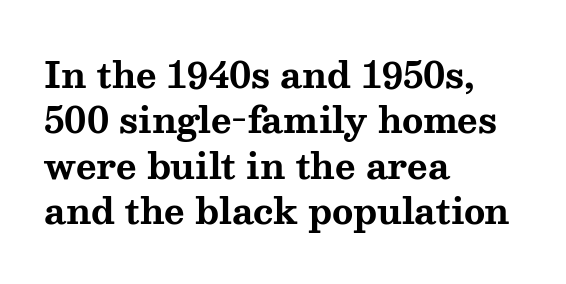
The image shows 35 px bold, wide serif type, upright; set left-aligned, normal line spacing (1.3x), normal letter spacing, not underlined; medium stroke contrast and a medium x-height.
